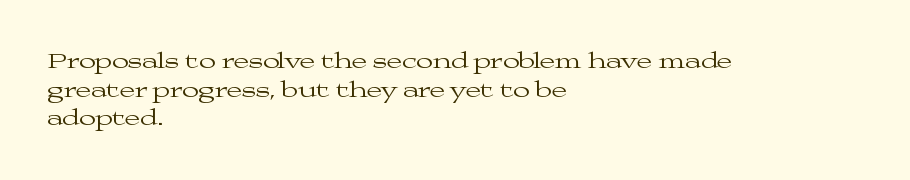
Check the space under the baseline: it is left empty. Characters follow at the spacing the type designer built in. These glyphs show unthickened strokes, regular width or finer. This is the regular roman posture of the typeface. A typesetter would call this leading conventional body-copy spacing. The compositor pushed each line to the left boundary.
